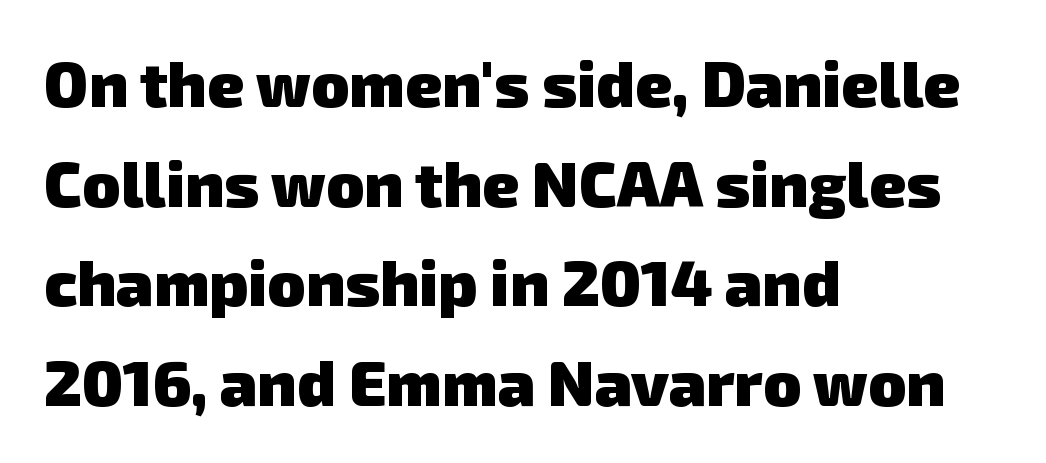
The image shows 63 px heavy sans-serif type; set left-aligned, normal line spacing (1.58x), normal letter spacing, not underlined; low stroke contrast and a medium x-height.
